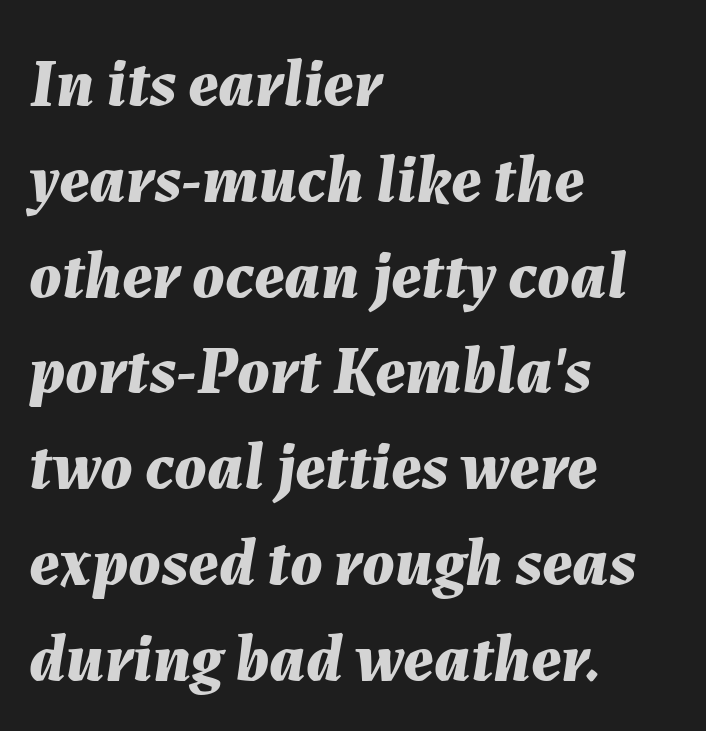
{"italic": "yes", "lean": "right", "slant_degrees": 7, "bold": "yes", "weight": "bold", "width": "normal", "stroke_contrast": "medium", "x_height": "medium", "monospaced": "no", "underline": "no", "align": "left", "line_spacing": "normal", "line_spacing_ratio": 1.43, "letter_spacing": "normal", "letter_spacing_em": 0.0, "glyph_px": 67}
